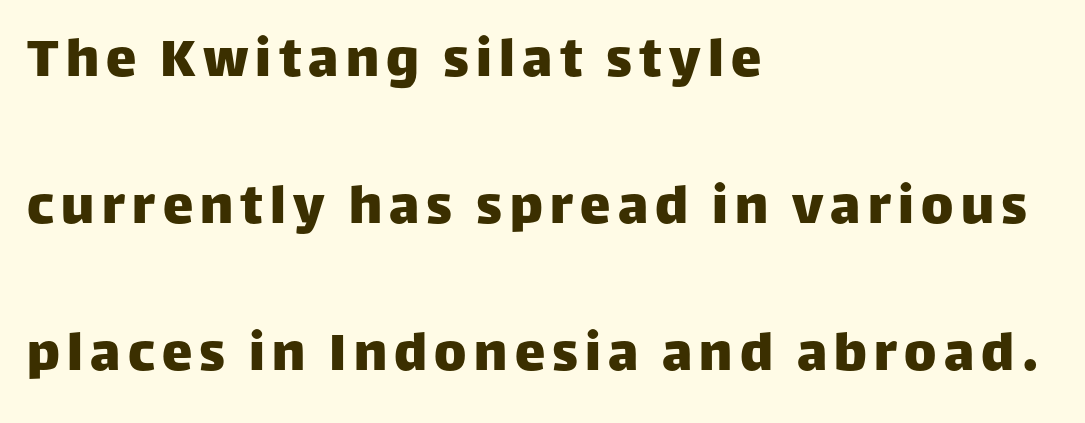
{"serif": "no", "italic": "no", "width": "normal", "stroke_contrast": "low", "x_height": "large", "monospaced": "no", "underline": "no", "align": "left", "line_spacing": "loose", "line_spacing_ratio": 2.41, "glyph_px": 61}
